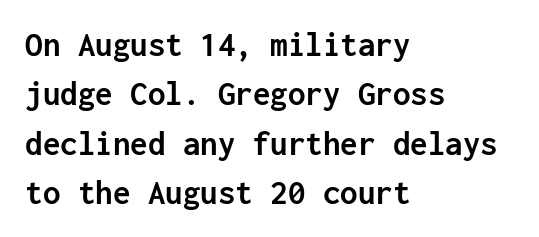
Is the type bold? Yes — the strokes are clearly thick and heavy. This is the regular roman posture of the typeface. Whoever set this chose a conventional vertical rhythm. A sans-serif font was chosen for this passage. Which margin do the lines hug? The left one — the right edge is uneven. How are the letters spaced? Ordinarily, with no added tracking.
